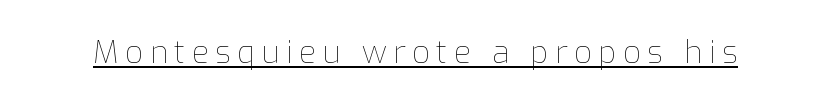
{"italic": "no", "bold": "no", "weight": "thin", "width": "normal", "stroke_contrast": "low", "x_height": "medium", "monospaced": "no", "underline": "yes", "glyph_px": 32}
